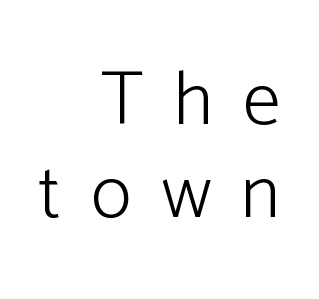
Does the type have serifs? No, each stem ends abruptly. The rendering anchors every line to the right-hand side. You could only call the tracking loose — the letters float apart. Underlining? Definitely not there. Is this a fixed-width face? No — the glyphs have proportional, varying widths.
